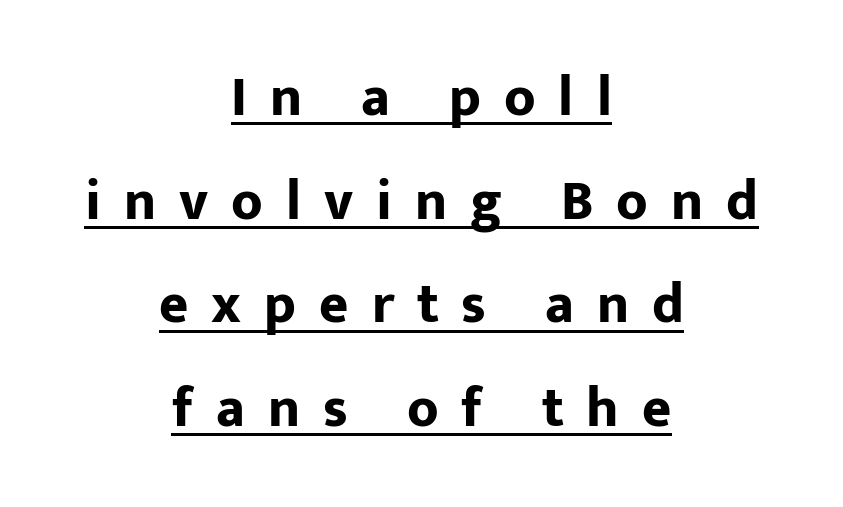
{"serif": "no", "italic": "no", "bold": "yes", "weight": "bold", "width": "normal", "stroke_contrast": "low", "x_height": "medium", "monospaced": "no", "underline": "yes", "align": "center", "line_spacing_ratio": 1.85, "letter_spacing": "wide", "letter_spacing_em": 0.41, "glyph_px": 56}
